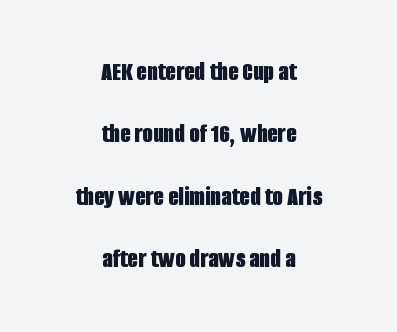
The image shows 27 px bold type, upright; set centered, loose line spacing (2.31x), normal letter spacing, not underlined.
